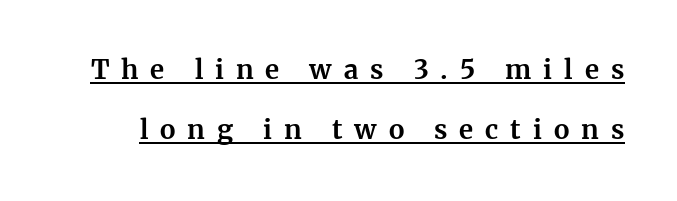
The image shows 26 px bold type, upright; set loose line spacing (2.31x), unusually wide letter spacing (+0.46 em), underlined.
